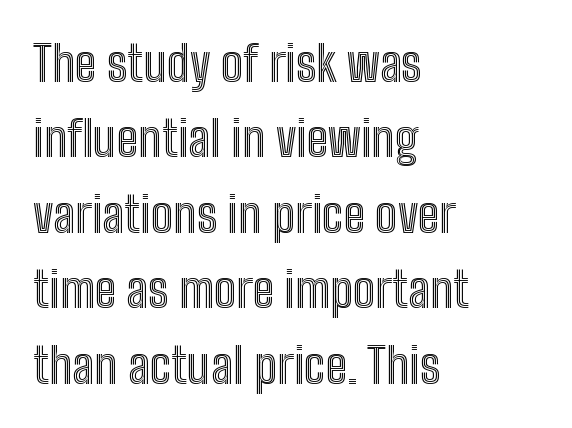
Here the glyphs are tracked normally, forming tight word shapes. Nope, not italic — everything's standing straight. Evenly set lines give the paragraph a standard silhouette. The face used here is proportionally spaced, like ordinary book or web type. The rendering anchors every line to the left-hand side.
